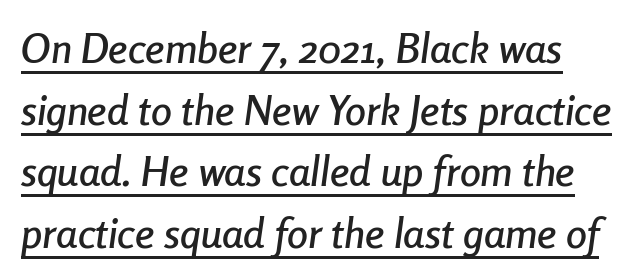
{"italic": "yes", "lean": "right", "slant_degrees": 8, "width": "condensed", "stroke_contrast": "low", "x_height": "medium", "monospaced": "no", "underline": "yes", "line_spacing": "normal", "line_spacing_ratio": 1.47, "letter_spacing": "normal", "letter_spacing_em": 0.0, "glyph_px": 42}
